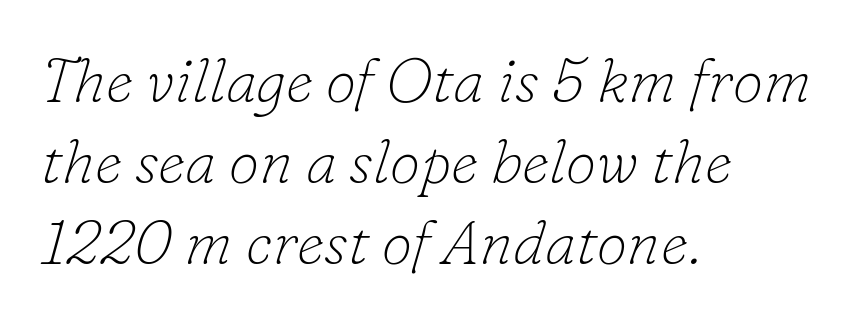
The image shows 62 px thin serif type, italic (leaning right); set left-aligned, normal line spacing (1.31x), normal letter spacing, not underlined; low stroke contrast and a small x-height.
